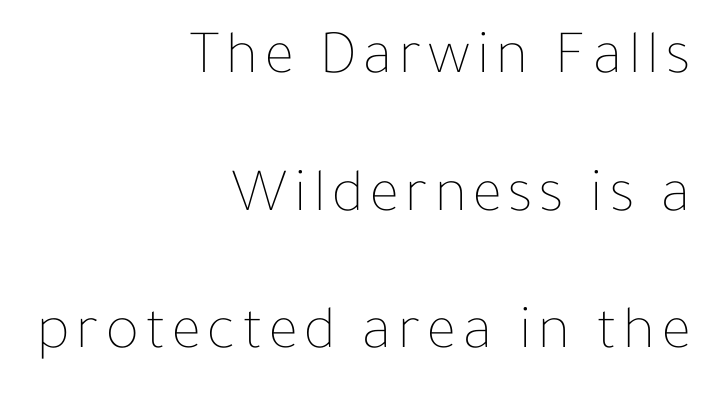
Q: Is the text bold? A: No.
Q: Is the text italic (slanted)? A: No, it is upright.
Q: Is the text underlined? A: No.
Q: How is the paragraph aligned? A: Right-aligned.
Q: Is the spacing between lines tight, normal or loose? A: Loose.
Q: Width (condensed, normal, or wide)? A: Normal.
Q: Stroke contrast? A: Low.
Q: x-height? A: Medium.
Q: Monospaced? A: No.
